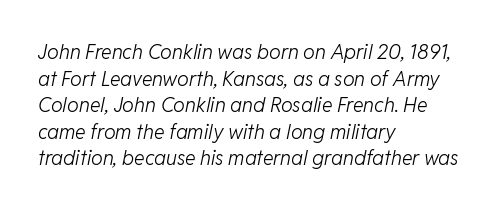
{"italic": "yes", "lean": "right", "slant_degrees": 11, "bold": "no", "underline": "no", "align": "left", "line_spacing": "normal", "line_spacing_ratio": 1.33, "letter_spacing": "normal", "letter_spacing_em": 0.0, "glyph_px": 20}
